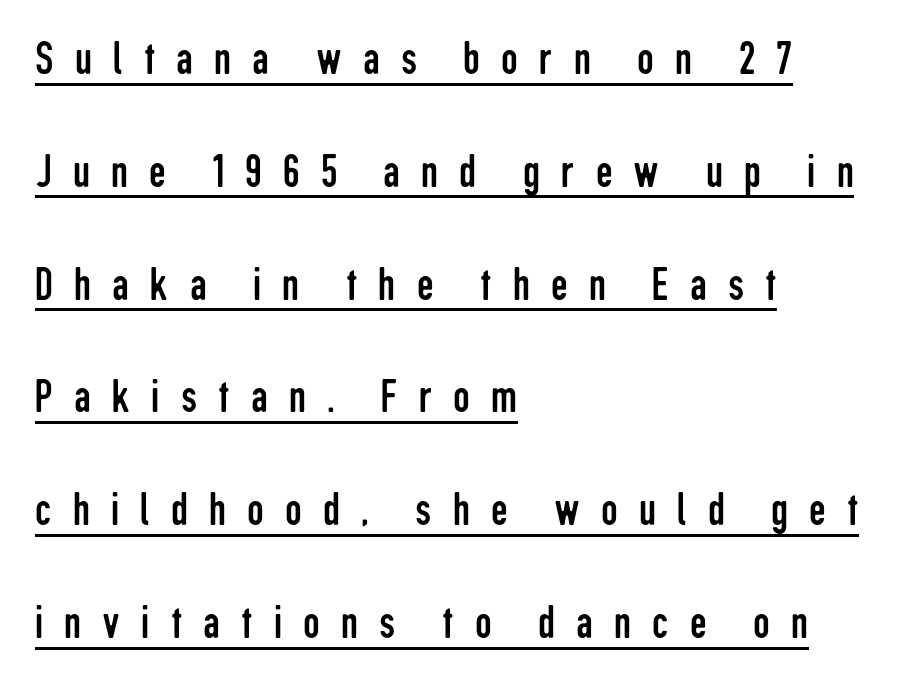
The image shows 47 px regular-weight, condensed sans-serif type, upright; set left-aligned, loose line spacing (2.4x), unusually wide letter spacing (+0.45 em), underlined; low stroke contrast and a medium x-height.
